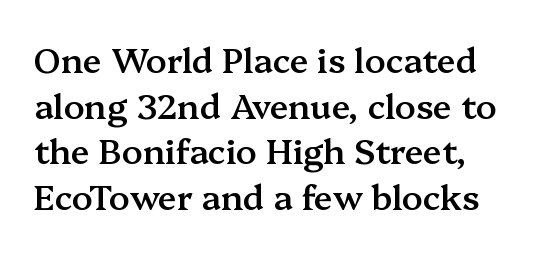
Q: Is the text bold? A: Semi-bold.
Q: Is the text italic (slanted)? A: No, it is upright.
Q: Is the typeface a serif or a sans-serif typeface? A: Serif.
Q: Is the text underlined? A: No.
Q: Is the spacing between letters normal or unusually wide? A: Normal.
Q: Is the spacing between lines tight, normal or loose? A: Normal.
Q: Width (condensed, normal, or wide)? A: Normal.
Q: Stroke contrast? A: Medium.
Q: x-height? A: Medium.
Q: Monospaced? A: No.
